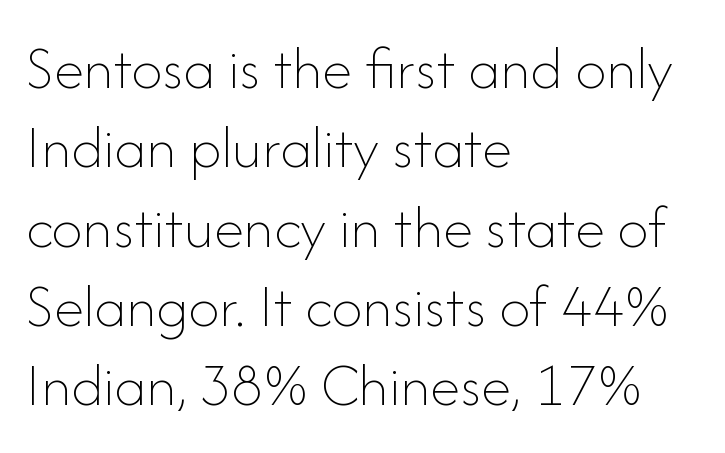
The image shows 62 px thin type, upright; set left-aligned, normal line spacing (1.28x), normal letter spacing, not underlined; low stroke contrast and a small x-height.
